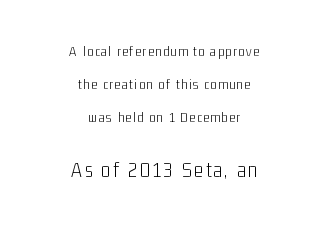
The area under the type is left untouched. Interline gaps are noticeably wide in this sample. The later block is typeset at a bigger size than the earlier block. Each stroke keeps to a modest, everyday thickness or less. A centered setting, common on invitations and titles, is used for this passage.
